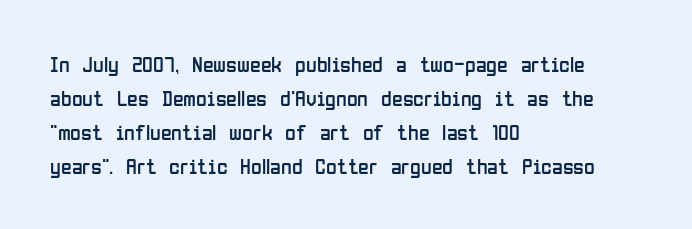
These lines stack with their left ends in a neat column. Any mark beneath the type? The region is blank. Short note: letters normally spaced. The type sits square on the baseline with zero lean.
